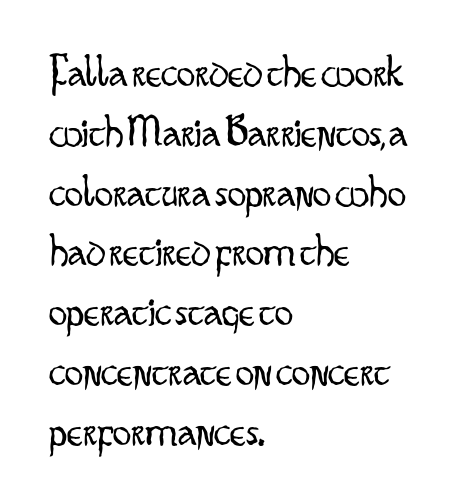
Q: Is the text bold? A: No.
Q: Is the text italic (slanted)? A: No, it is upright.
Q: Is the typeface a serif or a sans-serif typeface? A: Sans-serif.
Q: Is the text underlined? A: No.
Q: How is the paragraph aligned? A: Left-aligned.
Q: Is the spacing between letters normal or unusually wide? A: Normal.
Q: Is the spacing between lines tight, normal or loose? A: Normal.
Q: Width (condensed, normal, or wide)? A: Condensed.
Q: Stroke contrast? A: Low.
Q: x-height? A: Small.
Q: Monospaced? A: No.
